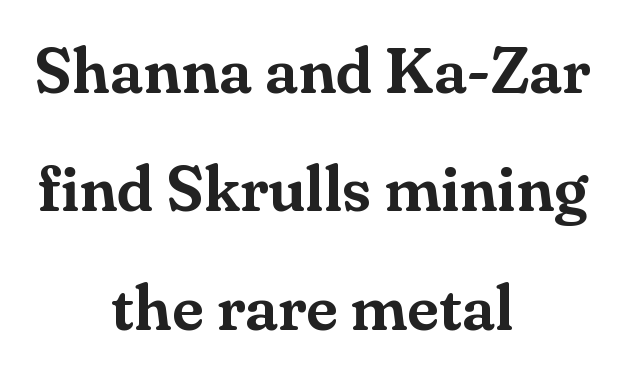
The image shows 64 px serif type, upright; set centered, line spacing 1.85x, normal letter spacing, not underlined; medium stroke contrast and a small x-height.
